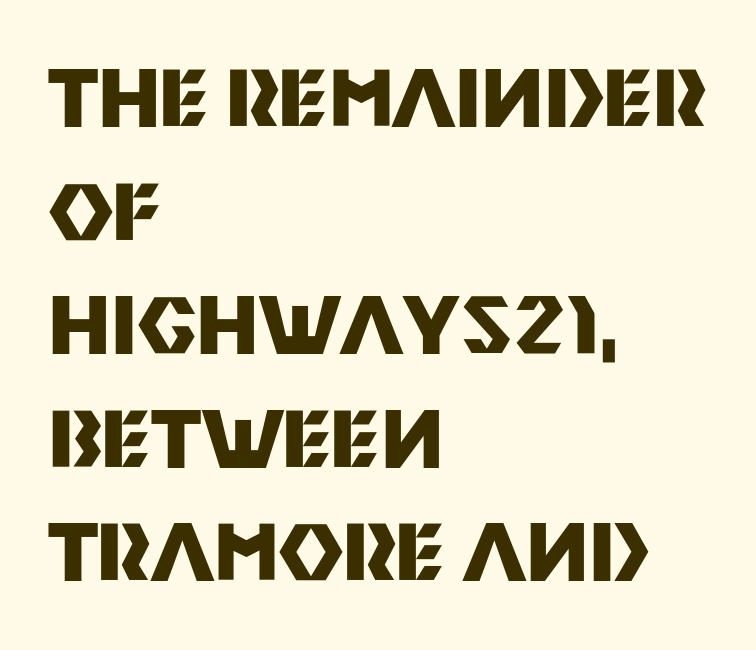
The image shows 80 px heavy sans-serif type, upright; set left-aligned, normal line spacing (1.42x), normal letter spacing, not underlined; medium stroke contrast and a large x-height.
